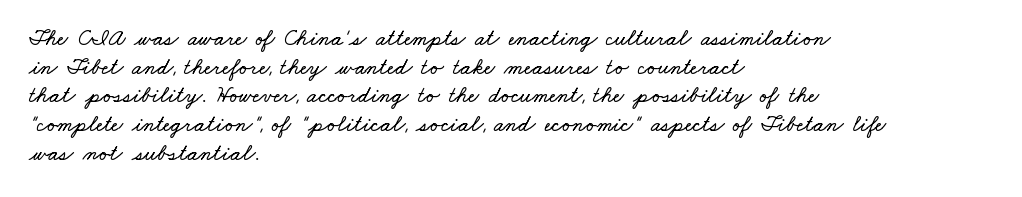
The image shows 23 px text type; set left-aligned, normal line spacing (1.25x), normal letter spacing, not underlined.
